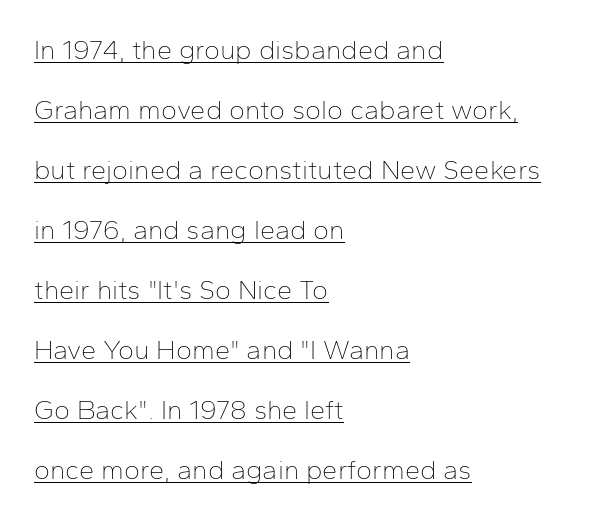
Q: Is the text bold? A: No.
Q: Is the text italic (slanted)? A: No, it is upright.
Q: Is the text underlined? A: Yes.
Q: How is the paragraph aligned? A: Left-aligned.
Q: Is the spacing between letters normal or unusually wide? A: Normal.
Q: Is the spacing between lines tight, normal or loose? A: Loose.
